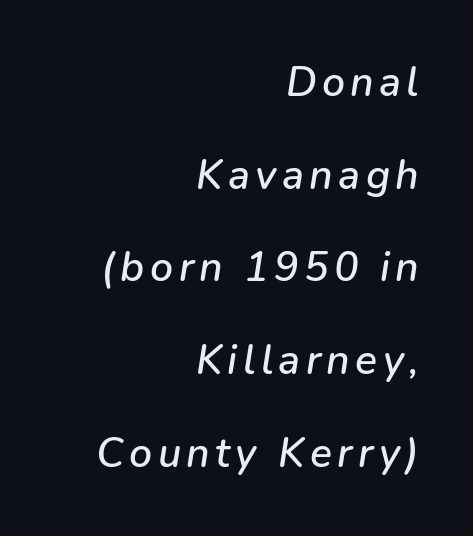
{"italic": "yes", "lean": "right", "slant_degrees": 9, "width": "normal", "stroke_contrast": "low", "x_height": "medium", "monospaced": "no", "underline": "no", "align": "right", "line_spacing": "loose", "line_spacing_ratio": 2.26, "glyph_px": 41}
